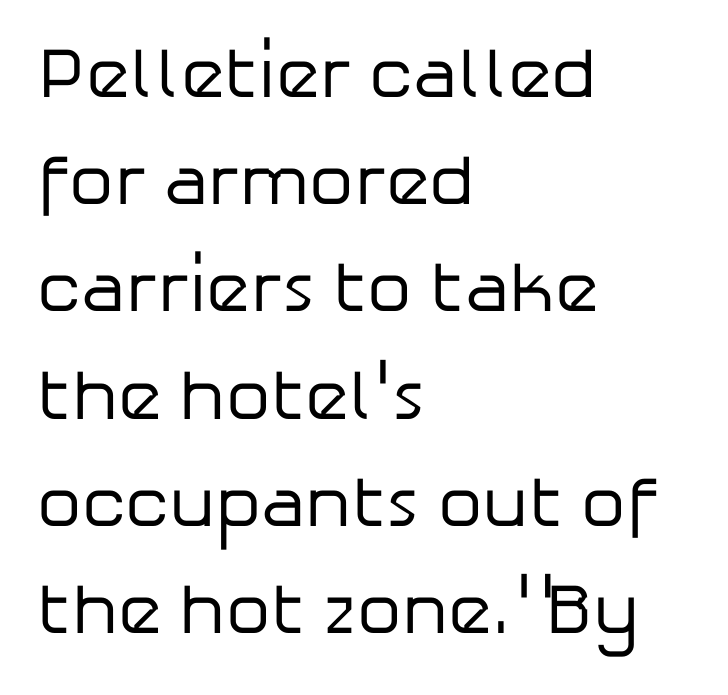
The image shows 71 px regular-weight sans-serif type, upright; set left-aligned, normal line spacing (1.51x), normal letter spacing, not underlined; low stroke contrast and a medium x-height.
